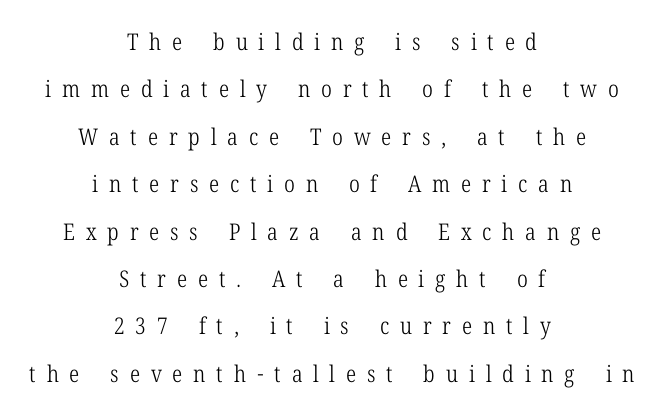
Q: Is the text bold? A: No.
Q: Is the text italic (slanted)? A: No, it is upright.
Q: Is the text underlined? A: No.
Q: How is the paragraph aligned? A: Centered.
Q: Is the spacing between letters normal or unusually wide? A: Unusually wide.
Q: Is the spacing between lines tight, normal or loose? A: Loose.
